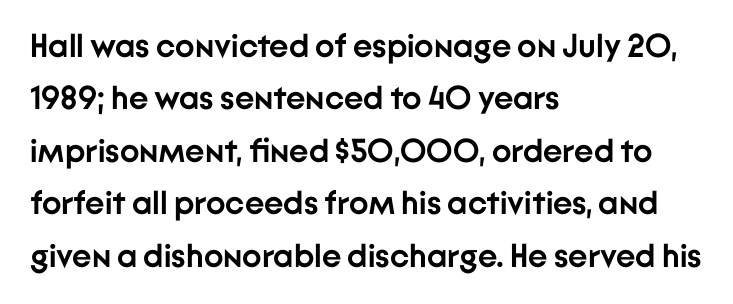
The image shows 33 px semibold sans-serif type, upright; set left-aligned, normal line spacing (1.59x), normal letter spacing, not underlined; low stroke contrast and a medium x-height.
